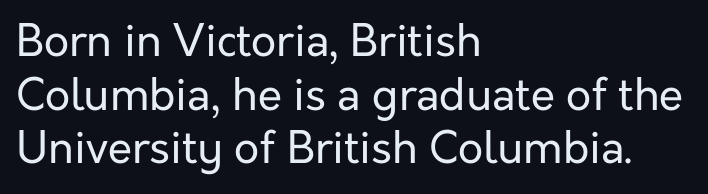
No extra ink here — the face is not bold. Notice how the passage keeps a crisp vertical edge on the left only. These lines are rendered in a variable-pitch font. A bare baseline throughout the passage. A sans-serif font was chosen for this passage. Style check: upright.
